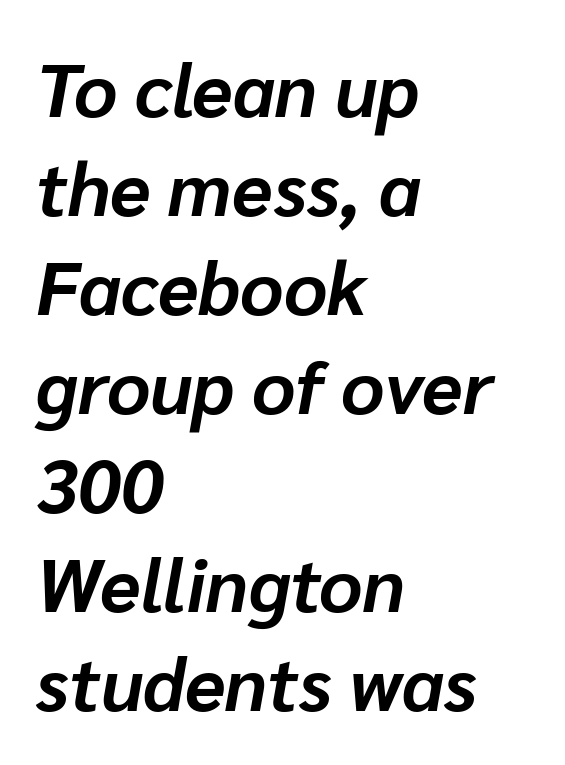
Q: Is the text bold? A: Yes.
Q: Is the text italic (slanted)? A: Yes, it leans right by about 10 degrees.
Q: Is the text underlined? A: No.
Q: How is the paragraph aligned? A: Left-aligned.
Q: Is the spacing between letters normal or unusually wide? A: Normal.
Q: Is the spacing between lines tight, normal or loose? A: Normal.
Q: Width (condensed, normal, or wide)? A: Normal.
Q: Stroke contrast? A: Low.
Q: x-height? A: Medium.
Q: Monospaced? A: No.
